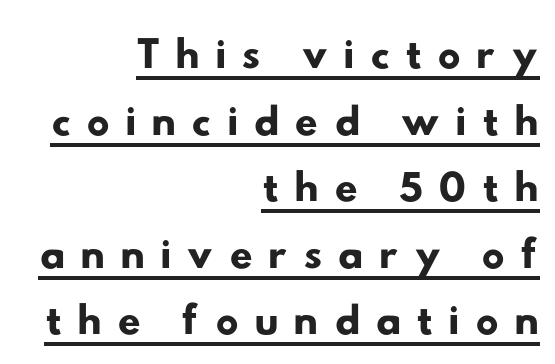
The image shows 64 px wide sans-serif type; set right-aligned, tight line spacing (1.04x), unusually wide letter spacing (+0.23 em), underlined; low stroke contrast and a small x-height.
